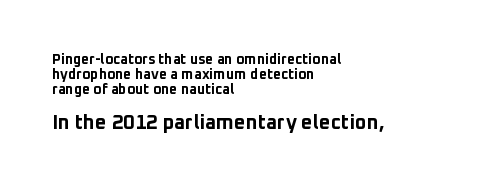
{"italic": "no", "bold": "yes", "underline": "no", "align": "left", "line_spacing": "tight", "line_spacing_ratio": 1.06, "letter_spacing": "normal", "letter_spacing_em": 0.0, "larger_block": "second", "size_ratio": 1.43, "glyph_px": 20}
